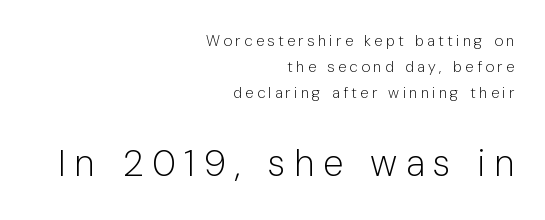
Think of a printed novel: that variable character pitch is what you see here. Are there feet on the stems? There aren't — it's a sans. Does the copy run flush right? Yes — the right margin is perfectly even. Between these two stacked blocks, the lower one wins on size. Tracking here is generous; glyphs stand well apart from one another.
